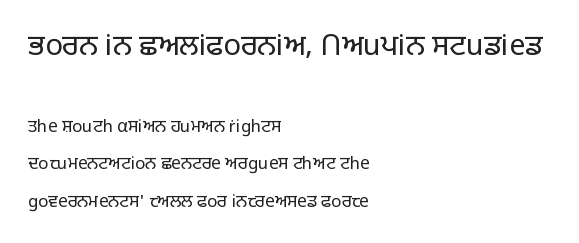
{"serif": "no", "italic": "no", "bold": "no", "weight": "light", "width": "normal", "stroke_contrast": "low", "x_height": "large", "monospaced": "no", "underline": "no", "align": "left", "line_spacing": "loose", "line_spacing_ratio": 2.22, "letter_spacing": "normal", "letter_spacing_em": 0.0, "larger_block": "first", "size_ratio": 1.71, "glyph_px": 29}
